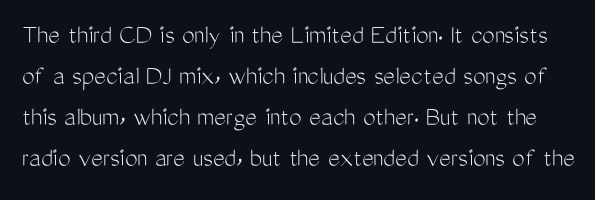
Q: Is the text bold? A: No.
Q: Is the text italic (slanted)? A: No, it is upright.
Q: Is the typeface a serif or a sans-serif typeface? A: Sans-serif.
Q: Is the text underlined? A: No.
Q: Is the spacing between letters normal or unusually wide? A: Normal.
Q: Is the spacing between lines tight, normal or loose? A: Normal.
Q: Width (condensed, normal, or wide)? A: Condensed.
Q: Stroke contrast? A: Medium.
Q: x-height? A: Medium.
Q: Monospaced? A: No.
